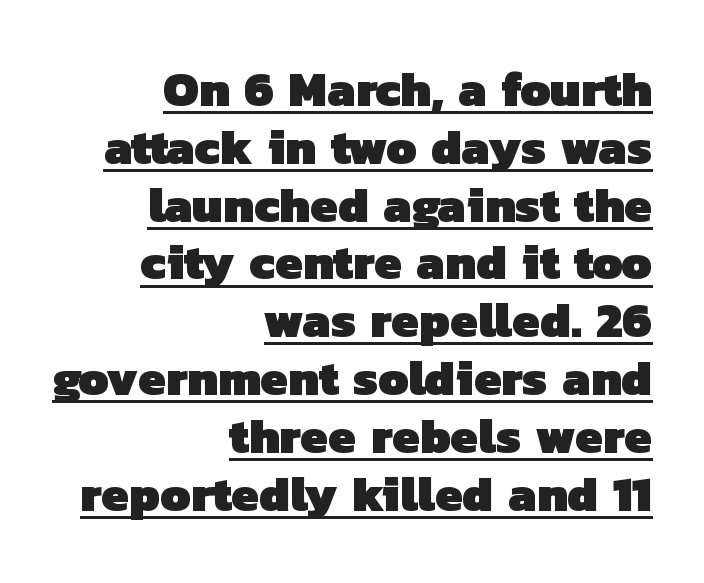
Q: Is the text bold? A: Yes.
Q: Is the typeface a serif or a sans-serif typeface? A: Sans-serif.
Q: Is the text underlined? A: Yes.
Q: How is the paragraph aligned? A: Right-aligned.
Q: Is the spacing between letters normal or unusually wide? A: Normal.
Q: Width (condensed, normal, or wide)? A: Normal.
Q: Stroke contrast? A: Low.
Q: x-height? A: Medium.
Q: Monospaced? A: No.
